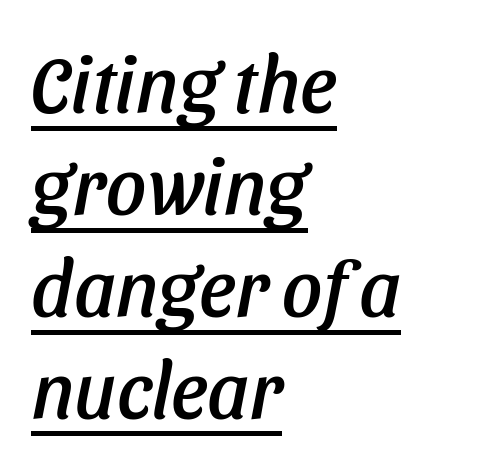
The lines sit at an ordinary, default distance from one another. What decoration does the sample have? An underline. Leftover space on each line is placed entirely after the last word. These lines are rendered in a variable-pitch font. Style check: oblique. The passage shown has conventional tracking throughout.
